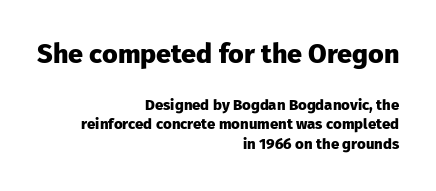
{"italic": "no", "bold": "yes", "underline": "no", "align": "right", "line_spacing": "normal", "line_spacing_ratio": 1.33, "letter_spacing": "normal", "letter_spacing_em": 0.0, "larger_block": "first", "size_ratio": 1.8, "glyph_px": 27}
